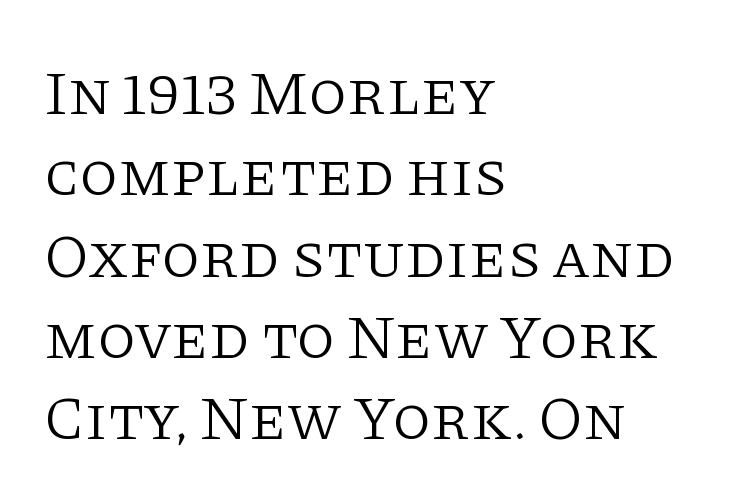
{"serif": "yes", "italic": "no", "bold": "no", "weight": "light", "width": "normal", "stroke_contrast": "low", "x_height": "large", "monospaced": "no", "underline": "no", "align": "left", "line_spacing": "normal", "line_spacing_ratio": 1.29, "letter_spacing": "normal", "letter_spacing_em": 0.0, "glyph_px": 63}
